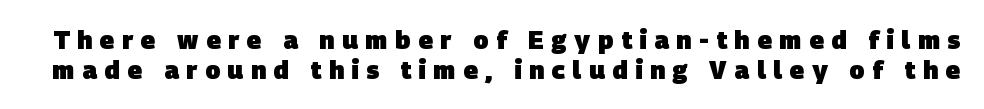
The type is letterspaced generously, with wide tracking. The characters look thick and weighty, a clear bold. Any mark beneath the type? The region is blank.
